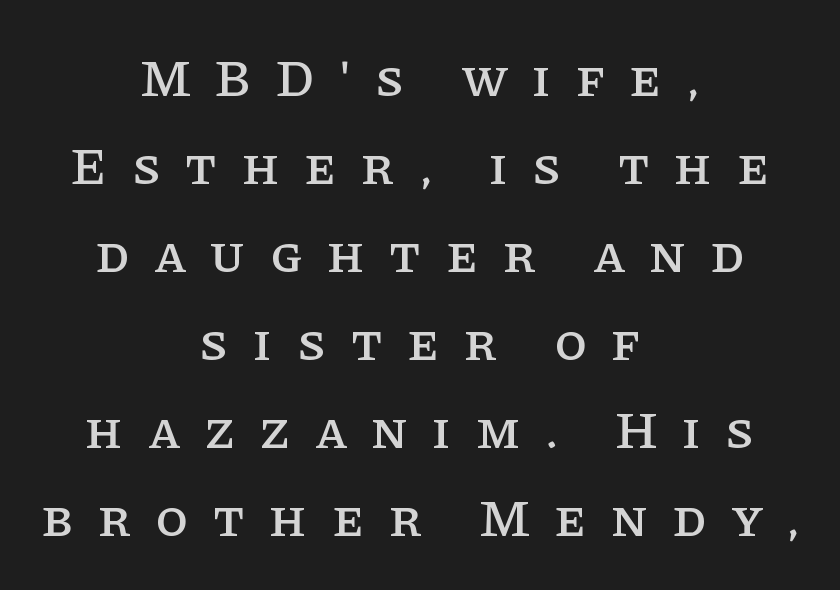
The image shows 53 px serif type, upright; set centered, normal line spacing (1.66x), unusually wide letter spacing (+0.46 em), not underlined; low stroke contrast and a large x-height.
